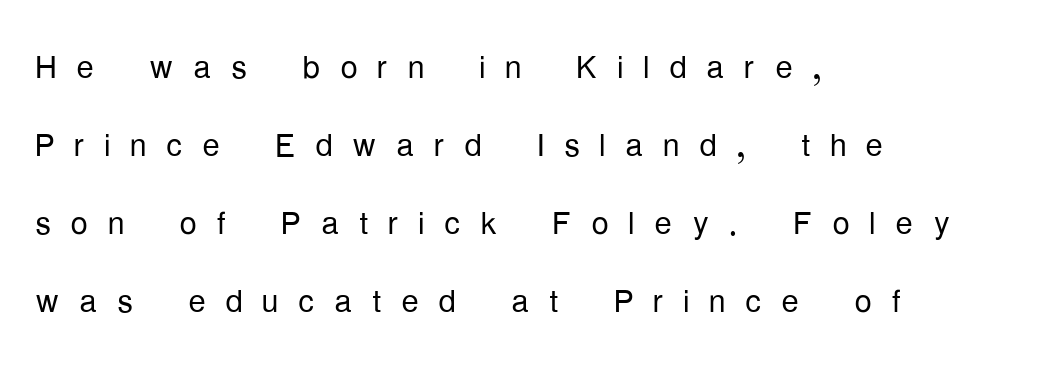
Q: Is the text bold? A: No.
Q: Is the text italic (slanted)? A: No, it is upright.
Q: Is the typeface a serif or a sans-serif typeface? A: Sans-serif.
Q: Is the text underlined? A: No.
Q: How is the paragraph aligned? A: Left-aligned.
Q: Is the spacing between letters normal or unusually wide? A: Unusually wide.
Q: Width (condensed, normal, or wide)? A: Condensed.
Q: Stroke contrast? A: Low.
Q: x-height? A: Medium.
Q: Monospaced? A: No.
